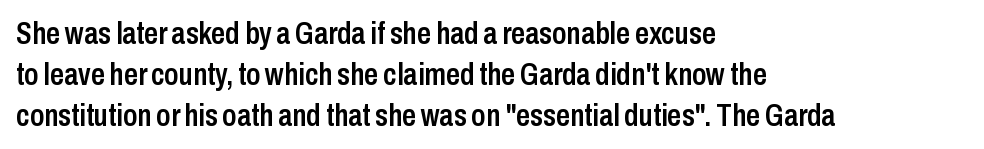
What stands out about the letter spacing? Nothing — it is the standard amount. The glyphs in this specimen are sans serif. A roman cut, with each character standing at attention. The setting favours the left margin, as ordinary paragraphs usually do. Each row of text sits above clean, open space. The passage shown is semibold, sitting just below true bold.
